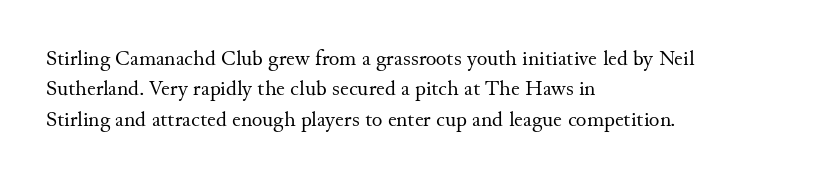
Q: Is the text bold? A: No.
Q: Is the text italic (slanted)? A: No, it is upright.
Q: Is the text underlined? A: No.
Q: How is the paragraph aligned? A: Left-aligned.
Q: Is the spacing between letters normal or unusually wide? A: Normal.
Q: Is the spacing between lines tight, normal or loose? A: Normal.
